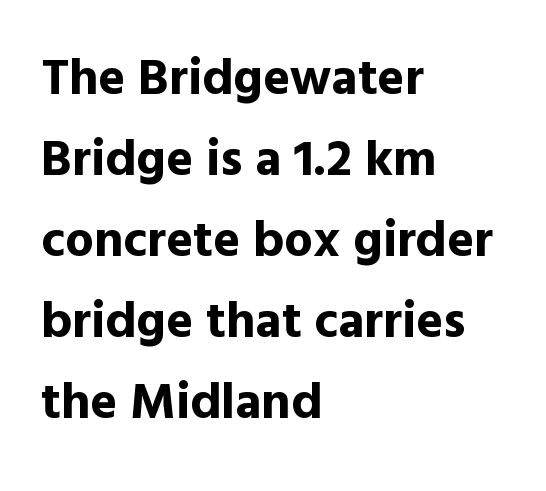
Q: Is the text bold? A: Yes.
Q: Is the text italic (slanted)? A: No, it is upright.
Q: Is the typeface a serif or a sans-serif typeface? A: Sans-serif.
Q: Is the text underlined? A: No.
Q: How is the paragraph aligned? A: Left-aligned.
Q: Is the spacing between letters normal or unusually wide? A: Normal.
Q: Is the spacing between lines tight, normal or loose? A: Normal.
Q: Width (condensed, normal, or wide)? A: Normal.
Q: x-height? A: Medium.
Q: Monospaced? A: No.
